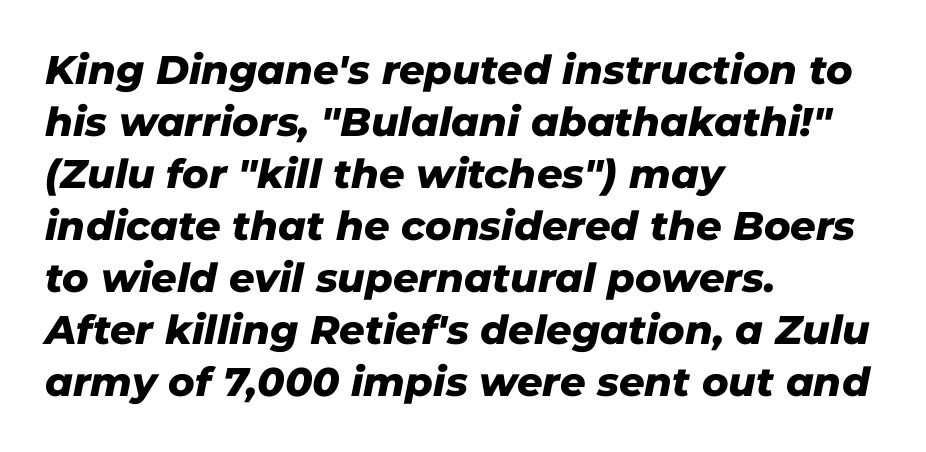
The lines in this sample share a left origin and differ only in where they stop. Caption: standard tracking, unaltered. The baseline area is clear. A typesetter would call this proportional, since set widths differ per character. As a designer I'd log this as weight 700, bold. Line spacing here is normal.
